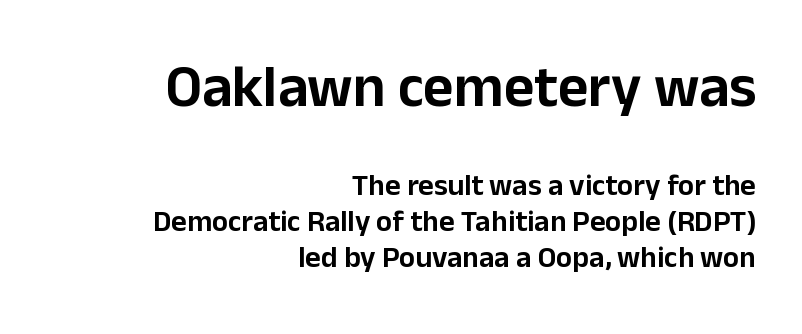
The typesetter chose a ragged-left arrangement here. Here the glyphs are tracked normally, forming tight word shapes. The first block has been scaled up relative to the second. This sample uses an upright cut, with every glyph sitting square on the baseline. Grotesque or geometric, the face here clearly has no serifs.
